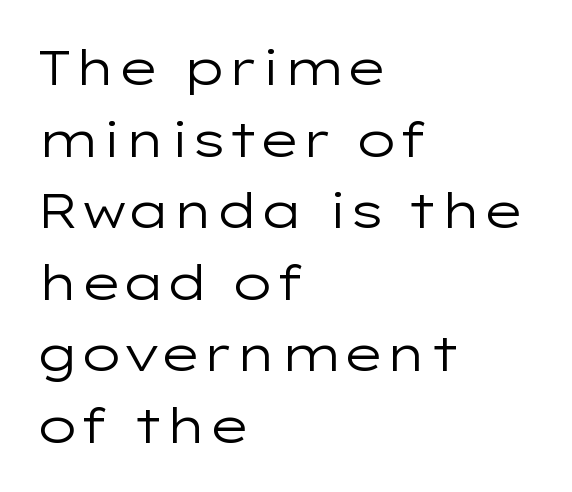
{"serif": "no", "italic": "no", "bold": "no", "weight": "regular", "width": "wide", "stroke_contrast": "low", "x_height": "medium", "monospaced": "no", "underline": "no", "align": "left", "line_spacing": "normal", "line_spacing_ratio": 1.46, "letter_spacing": "normal", "letter_spacing_em": 0.0, "glyph_px": 49}
